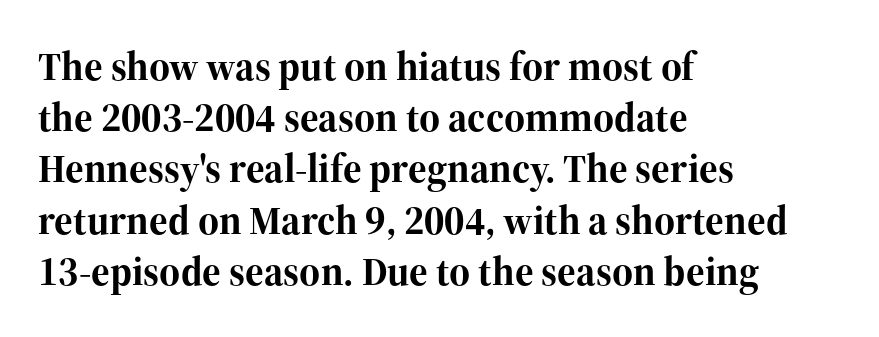
Q: Is the text bold? A: Yes.
Q: Is the text italic (slanted)? A: No, it is upright.
Q: Is the typeface a serif or a sans-serif typeface? A: Serif.
Q: Is the text underlined? A: No.
Q: How is the paragraph aligned? A: Left-aligned.
Q: Is the spacing between letters normal or unusually wide? A: Normal.
Q: Is the spacing between lines tight, normal or loose? A: Normal.
Q: Width (condensed, normal, or wide)? A: Normal.
Q: Stroke contrast? A: High.
Q: x-height? A: Medium.
Q: Monospaced? A: No.
